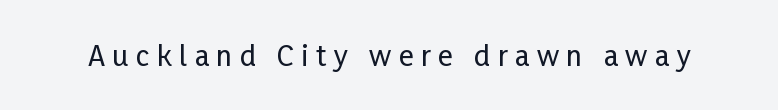
The image shows 28 px condensed sans-serif type, upright; set unusually wide letter spacing (+0.27 em), not underlined; low stroke contrast and a medium x-height.
